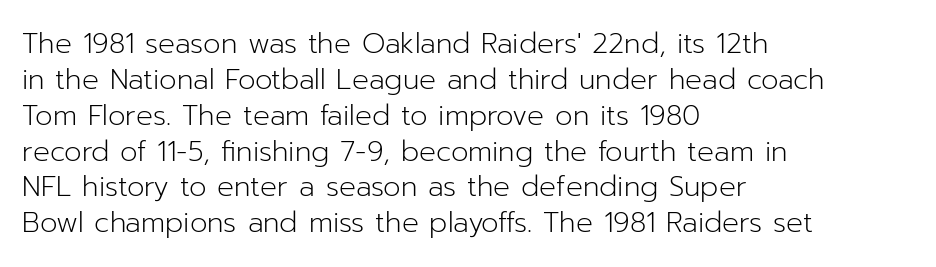
Q: Is the text bold? A: No.
Q: Is the text italic (slanted)? A: No, it is upright.
Q: Is the typeface a serif or a sans-serif typeface? A: Sans-serif.
Q: Is the text underlined? A: No.
Q: How is the paragraph aligned? A: Left-aligned.
Q: Is the spacing between letters normal or unusually wide? A: Normal.
Q: Is the spacing between lines tight, normal or loose? A: Normal.
Q: Width (condensed, normal, or wide)? A: Normal.
Q: Stroke contrast? A: Low.
Q: x-height? A: Medium.
Q: Monospaced? A: No.
